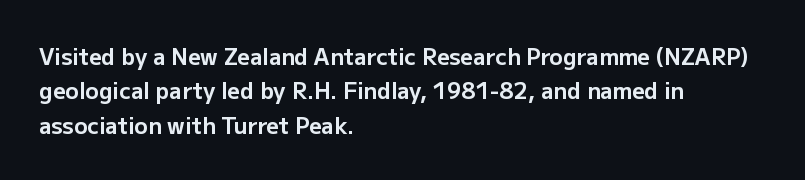
{"italic": "no", "bold": "yes", "underline": "no", "align": "left", "line_spacing": "normal", "line_spacing_ratio": 1.56, "letter_spacing": "normal", "letter_spacing_em": 0.0, "glyph_px": 22}
